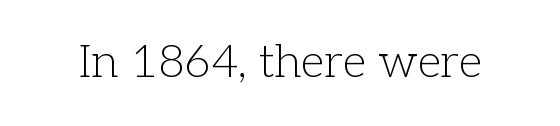
The image shows 46 px light serif type, upright; set normal letter spacing, not underlined; low stroke contrast and a medium x-height.
